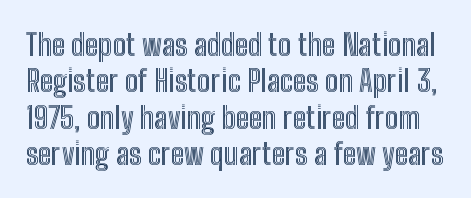
{"italic": "no", "width": "condensed", "x_height": "medium", "monospaced": "no", "underline": "no", "line_spacing_ratio": 1.21, "letter_spacing": "normal", "letter_spacing_em": 0.0, "glyph_px": 30}
